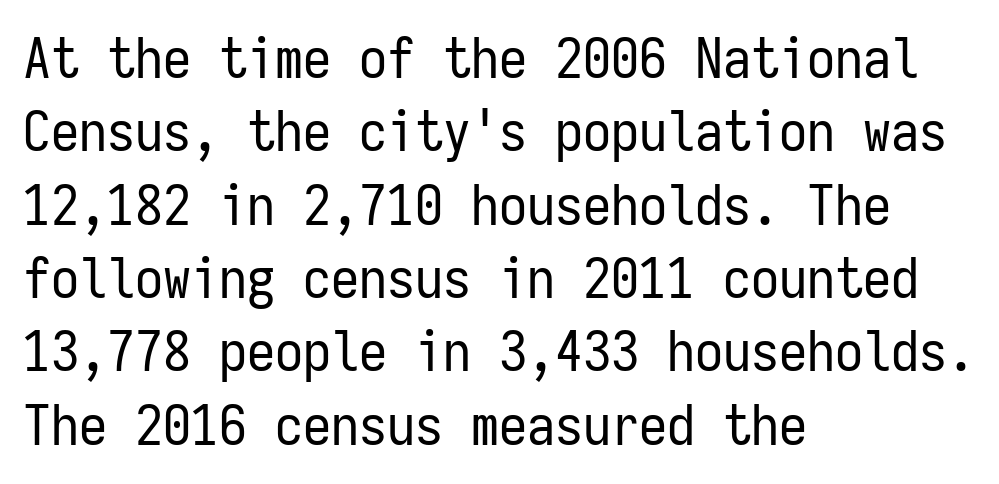
The image shows 56 px regular-weight, condensed sans-serif type, upright, monospaced; set left-aligned, normal line spacing (1.31x), normal letter spacing, not underlined; low stroke contrast and a medium x-height.
